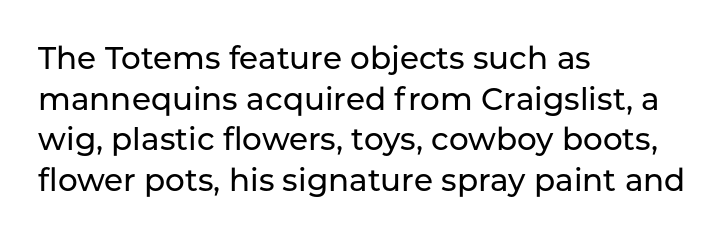
{"serif": "no", "italic": "no", "width": "normal", "stroke_contrast": "low", "x_height": "medium", "monospaced": "no", "underline": "no", "align": "left", "line_spacing": "normal", "line_spacing_ratio": 1.31, "letter_spacing": "normal", "letter_spacing_em": 0.0, "glyph_px": 31}
